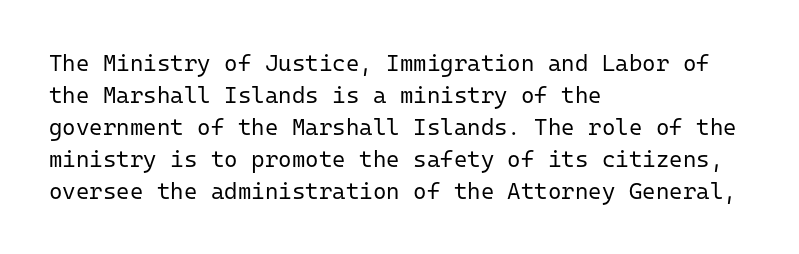
Q: Is the text bold? A: No.
Q: Is the text italic (slanted)? A: No, it is upright.
Q: Is the text underlined? A: No.
Q: How is the paragraph aligned? A: Left-aligned.
Q: Is the spacing between letters normal or unusually wide? A: Normal.
Q: Is the spacing between lines tight, normal or loose? A: Normal.
